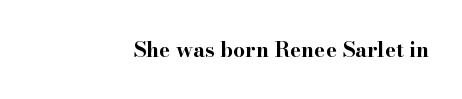
The image shows 21 px bold type, upright; set right-aligned, normal letter spacing, not underlined.
